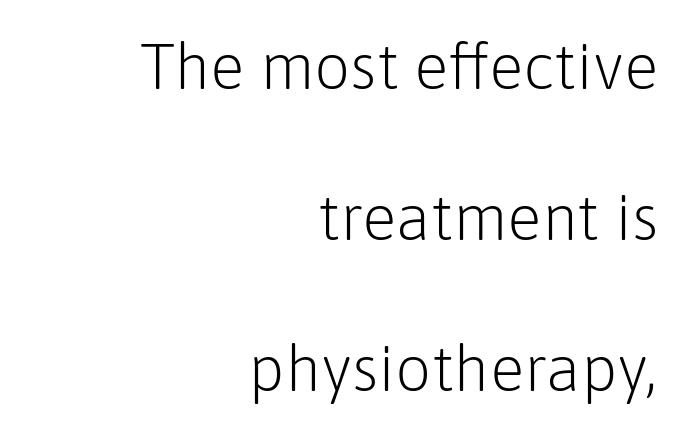
The image shows 64 px light sans-serif type, upright; set right-aligned, loose line spacing (2.36x), normal letter spacing, not underlined; low stroke contrast and a medium x-height.
